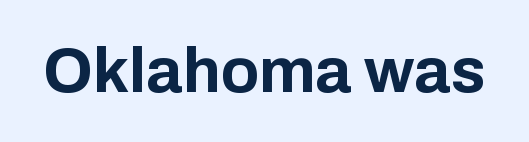
Q: Is the text bold? A: Yes.
Q: Is the text italic (slanted)? A: No, it is upright.
Q: Is the typeface a serif or a sans-serif typeface? A: Sans-serif.
Q: Is the text underlined? A: No.
Q: Is the spacing between letters normal or unusually wide? A: Normal.
Q: Width (condensed, normal, or wide)? A: Normal.
Q: Stroke contrast? A: Low.
Q: x-height? A: Medium.
Q: Monospaced? A: No.
